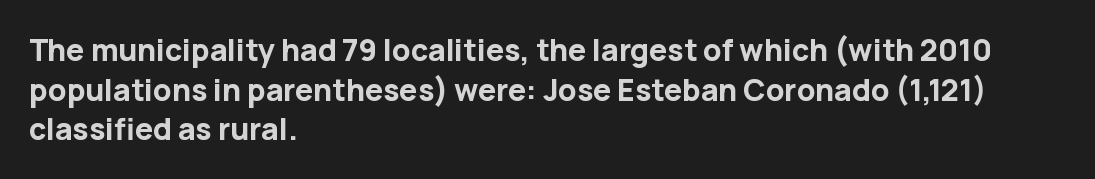
The image shows 30 px bold sans-serif type, upright; set left-aligned, normal line spacing (1.32x), normal letter spacing, not underlined; low stroke contrast and a medium x-height.
